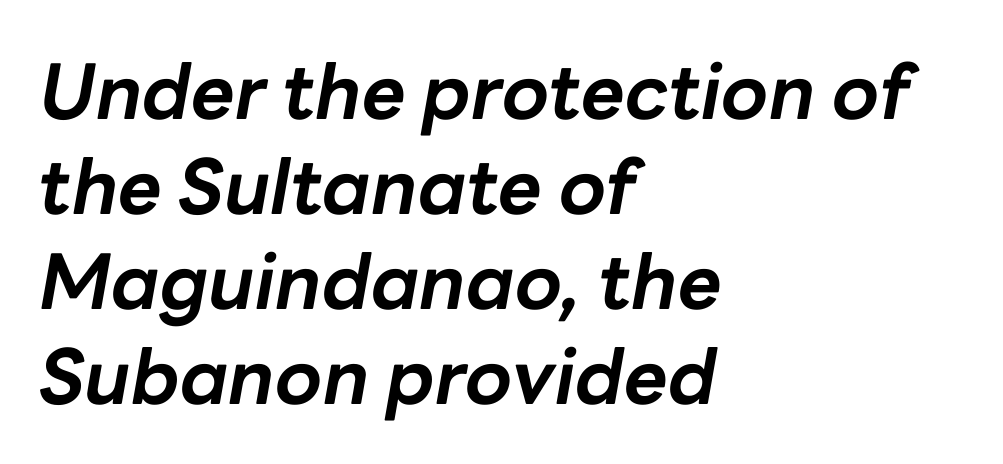
{"italic": "yes", "lean": "right", "slant_degrees": 10, "bold": "yes", "weight": "bold", "width": "normal", "stroke_contrast": "low", "x_height": "medium", "monospaced": "no", "underline": "no", "align": "left", "line_spacing": "normal", "line_spacing_ratio": 1.25, "letter_spacing": "normal", "letter_spacing_em": 0.0, "glyph_px": 76}
